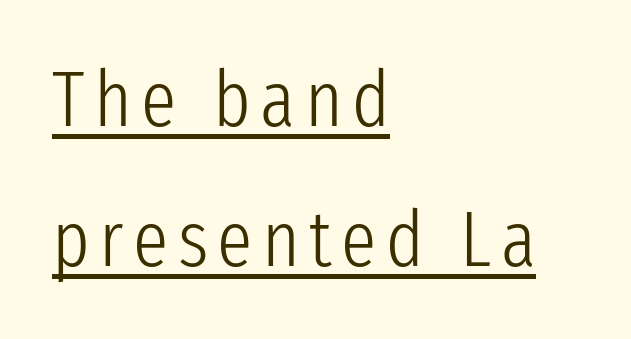
Is this a sans? Yes — the strokes have no serifs. Think of a printed novel: that variable character pitch is what you see here. The lettering holds an erect, upright posture throughout. Is there an underline? Yes — a line sits under the letters. Line beginnings align vertically; line endings do not.
